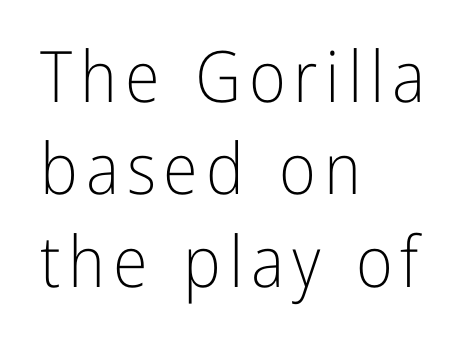
{"serif": "no", "italic": "no", "bold": "no", "weight": "light", "width": "condensed", "stroke_contrast": "low", "x_height": "medium", "monospaced": "no", "underline": "no", "align": "left", "line_spacing": "normal", "line_spacing_ratio": 1.3, "glyph_px": 71}
